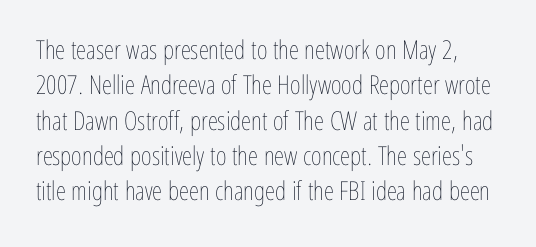
Q: Is the text bold? A: No.
Q: Is the text italic (slanted)? A: No, it is upright.
Q: Is the text underlined? A: No.
Q: Is the spacing between letters normal or unusually wide? A: Normal.
Q: Is the spacing between lines tight, normal or loose? A: Normal.
